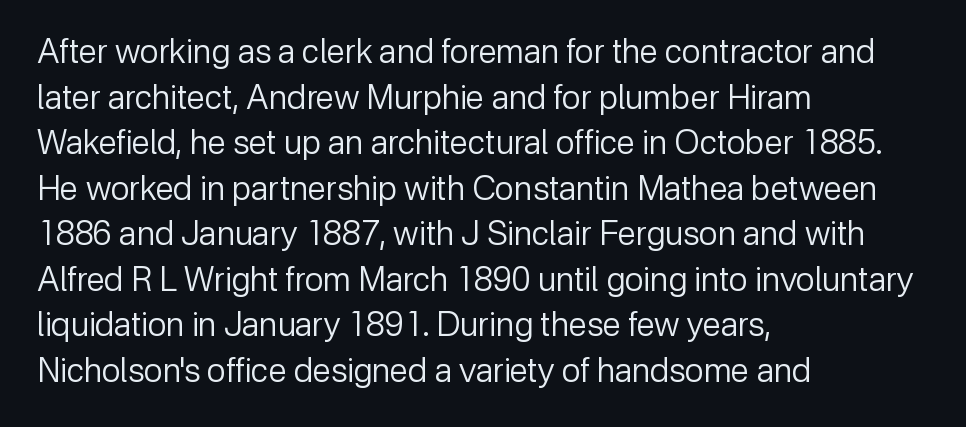
The image shows 33 px regular-weight sans-serif type, upright; set left-aligned, normal line spacing (1.38x), normal letter spacing, not underlined; low stroke contrast and a medium x-height.
